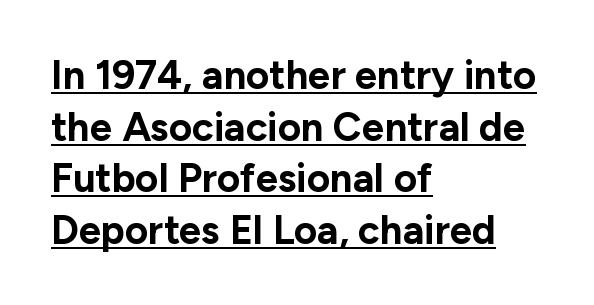
The image shows 40 px bold sans-serif type, upright; set left-aligned, normal line spacing (1.29x), normal letter spacing, underlined; low stroke contrast and a medium x-height.
